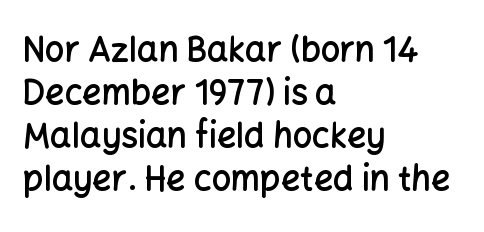
Q: Is the text bold? A: Semi-bold.
Q: Is the text italic (slanted)? A: No, it is upright.
Q: Is the typeface a serif or a sans-serif typeface? A: Sans-serif.
Q: Is the text underlined? A: No.
Q: How is the paragraph aligned? A: Left-aligned.
Q: Is the spacing between letters normal or unusually wide? A: Normal.
Q: Is the spacing between lines tight, normal or loose? A: Normal.
Q: Width (condensed, normal, or wide)? A: Normal.
Q: Stroke contrast? A: Low.
Q: x-height? A: Medium.
Q: Monospaced? A: No.
